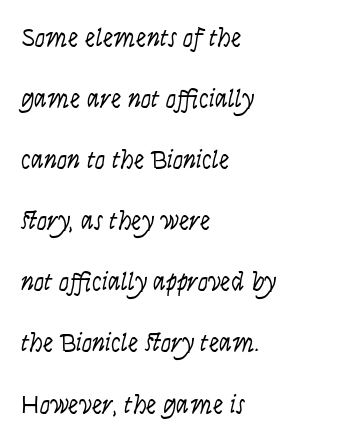
The image shows 26 px text type, italic (leaning right); set left-aligned, loose line spacing (2.35x), normal letter spacing, not underlined.
